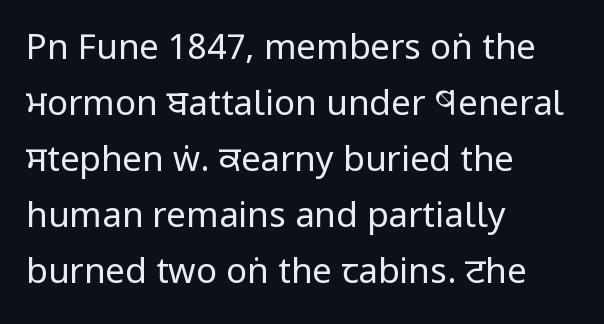
{"serif": "no", "italic": "no", "bold": "no", "weight": "regular", "width": "condensed", "stroke_contrast": "low", "x_height": "large", "monospaced": "no", "underline": "no", "align": "left", "line_spacing": "normal", "line_spacing_ratio": 1.6, "letter_spacing": "normal", "letter_spacing_em": 0.0, "glyph_px": 35}
